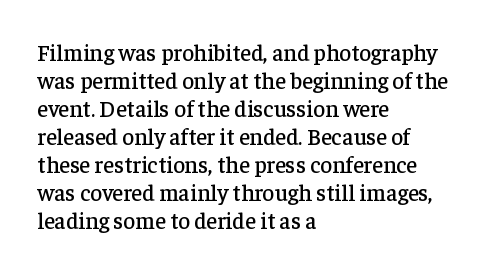
Q: Is the text italic (slanted)? A: No, it is upright.
Q: Is the text underlined? A: No.
Q: How is the paragraph aligned? A: Left-aligned.
Q: Is the spacing between letters normal or unusually wide? A: Normal.
